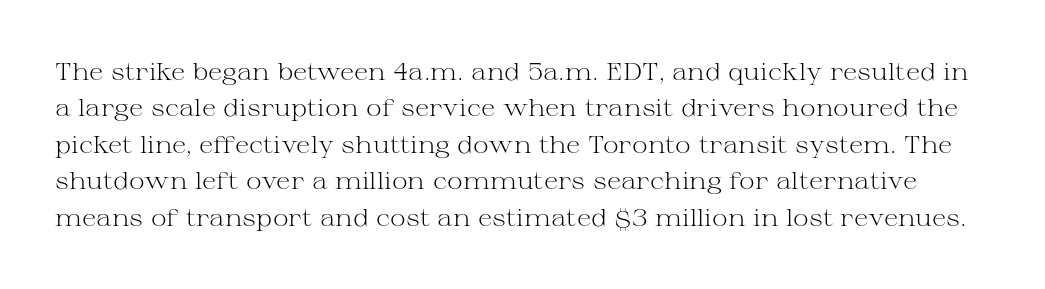
Q: Is the text bold? A: No.
Q: Is the text italic (slanted)? A: No, it is upright.
Q: Is the text underlined? A: No.
Q: Is the spacing between letters normal or unusually wide? A: Normal.
Q: Is the spacing between lines tight, normal or loose? A: Normal.
